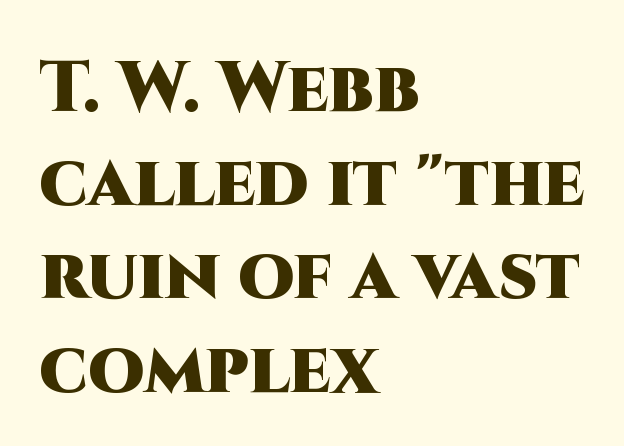
Q: Is the text bold? A: Yes.
Q: Is the text italic (slanted)? A: No, it is upright.
Q: Is the typeface a serif or a sans-serif typeface? A: Sans-serif.
Q: Is the text underlined? A: No.
Q: How is the paragraph aligned? A: Left-aligned.
Q: Is the spacing between letters normal or unusually wide? A: Normal.
Q: Is the spacing between lines tight, normal or loose? A: Normal.
Q: Width (condensed, normal, or wide)? A: Normal.
Q: Stroke contrast? A: High.
Q: x-height? A: Large.
Q: Monospaced? A: No.
